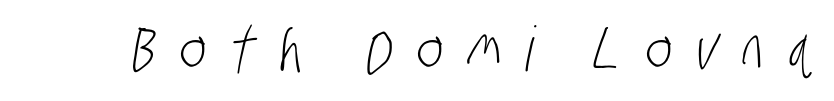
Look at the bottom of the vertical strokes: they stop flat, with no serifs. The zone under the glyphs is completely vacant. The font sits on the lighter half of the weight spectrum, regular included. Someone cranked the tracking dial way up on this one. Here the designer chose a conventional face with non-uniform glyph widths.
